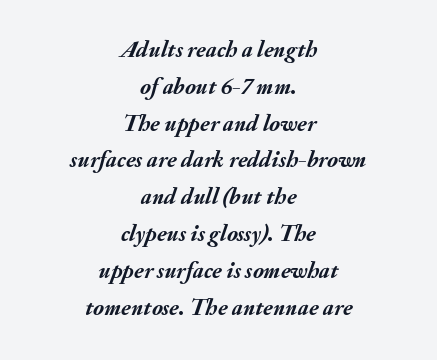
Q: Is the text bold? A: Yes.
Q: Is the text italic (slanted)? A: Yes, it leans right by about 20 degrees.
Q: Is the text underlined? A: No.
Q: How is the paragraph aligned? A: Centered.
Q: Is the spacing between letters normal or unusually wide? A: Normal.
Q: Is the spacing between lines tight, normal or loose? A: Normal.
